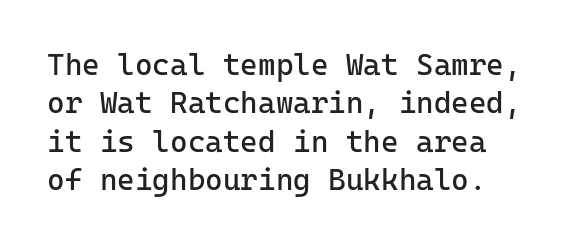
The image shows 30 px regular-weight sans-serif type, upright, monospaced; set left-aligned, normal line spacing (1.28x), normal letter spacing, not underlined; low stroke contrast and a medium x-height.
